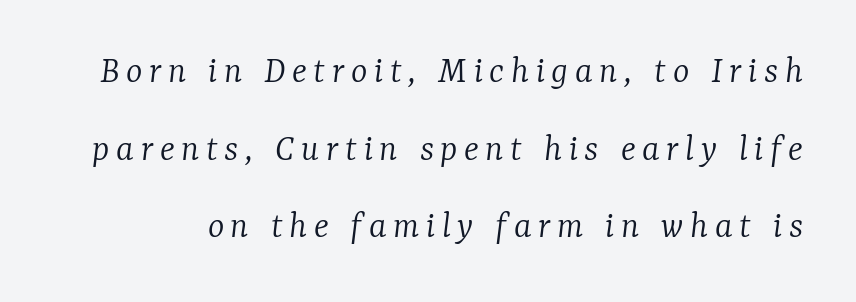
Q: Is the text bold? A: No.
Q: Is the text italic (slanted)? A: Yes, it leans right by about 7 degrees.
Q: Is the typeface a serif or a sans-serif typeface? A: Serif.
Q: Is the text underlined? A: No.
Q: Is the spacing between lines tight, normal or loose? A: Loose.
Q: Width (condensed, normal, or wide)? A: Normal.
Q: Stroke contrast? A: Low.
Q: x-height? A: Medium.
Q: Monospaced? A: No.
